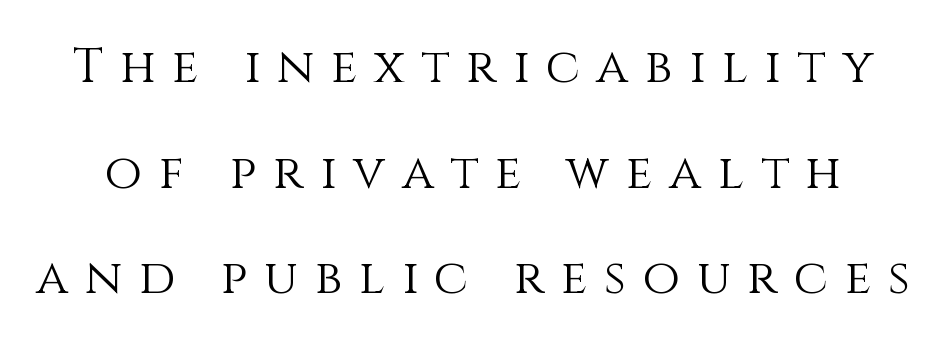
Q: Is the text bold? A: No.
Q: Is the text italic (slanted)? A: No, it is upright.
Q: Is the text underlined? A: No.
Q: Is the spacing between letters normal or unusually wide? A: Unusually wide.
Q: Is the spacing between lines tight, normal or loose? A: Loose.
Q: Width (condensed, normal, or wide)? A: Normal.
Q: Stroke contrast? A: Medium.
Q: x-height? A: Large.
Q: Monospaced? A: No.
